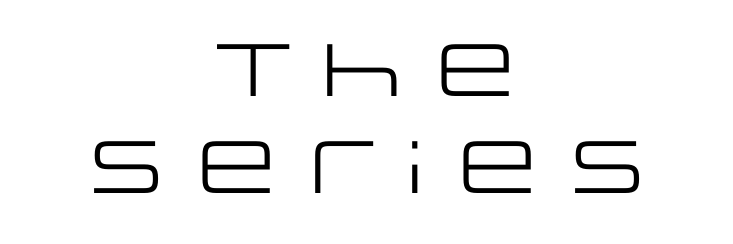
Italic? Not at all — the glyphs are vertical. A student would call this center alignment; a typographer would say set centered. Default kerning and tracking; the words read as compact shapes. Quick note: underline off. Check where the strokes stop: nothing finishes them off — pure sans.
